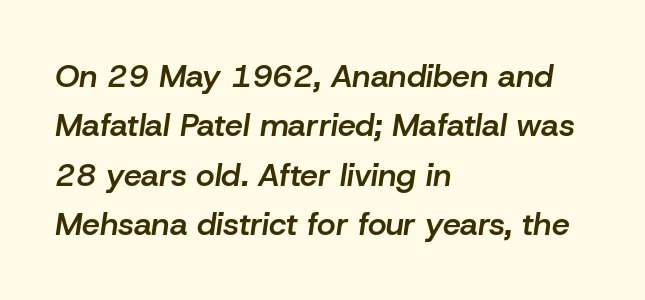
Q: Is the text bold? A: Semi-bold.
Q: Is the text italic (slanted)? A: Yes, it leans right by about 8 degrees.
Q: Is the text underlined? A: No.
Q: How is the paragraph aligned? A: Left-aligned.
Q: Is the spacing between letters normal or unusually wide? A: Normal.
Q: Is the spacing between lines tight, normal or loose? A: Normal.
Q: Width (condensed, normal, or wide)? A: Normal.
Q: Stroke contrast? A: Low.
Q: x-height? A: Medium.
Q: Monospaced? A: No.
